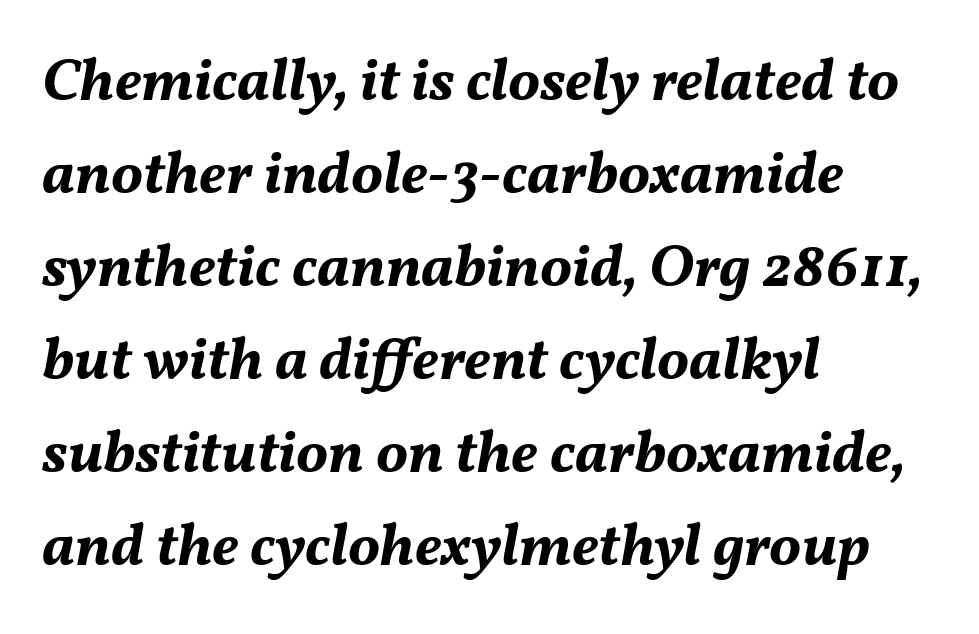
The typesetting leans heavy: a genuine bold. The passage shown is typed in a proportional face where columns would drift. Compared with typical body copy, the letter spacing here is the same. The rendering anchors every line to the left-hand side. Letters rest on an invisible, unmarked baseline. Slant detected: the letters are inclined.
